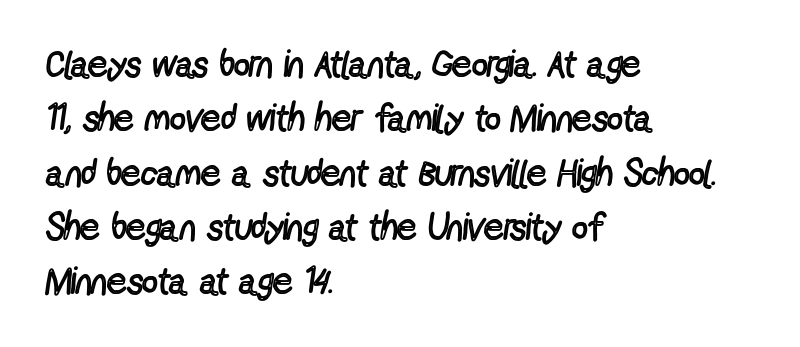
{"serif": "no", "bold": "no", "weight": "regular", "width": "condensed", "x_height": "medium", "monospaced": "no", "underline": "no", "align": "left", "line_spacing": "normal", "line_spacing_ratio": 1.43, "letter_spacing": "normal", "letter_spacing_em": 0.0, "glyph_px": 38}
